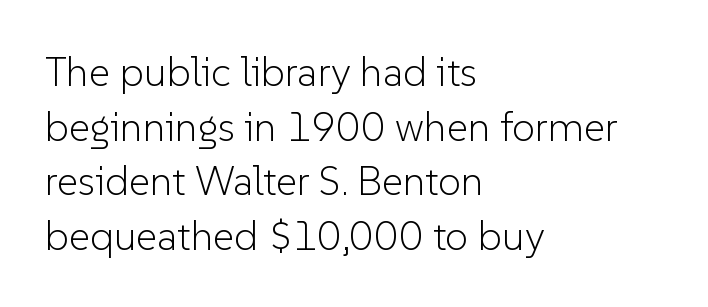
{"serif": "no", "italic": "no", "bold": "no", "weight": "light", "width": "normal", "stroke_contrast": "low", "x_height": "medium", "monospaced": "no", "underline": "no", "align": "left", "line_spacing": "normal", "line_spacing_ratio": 1.33, "letter_spacing": "normal", "letter_spacing_em": 0.0, "glyph_px": 41}
